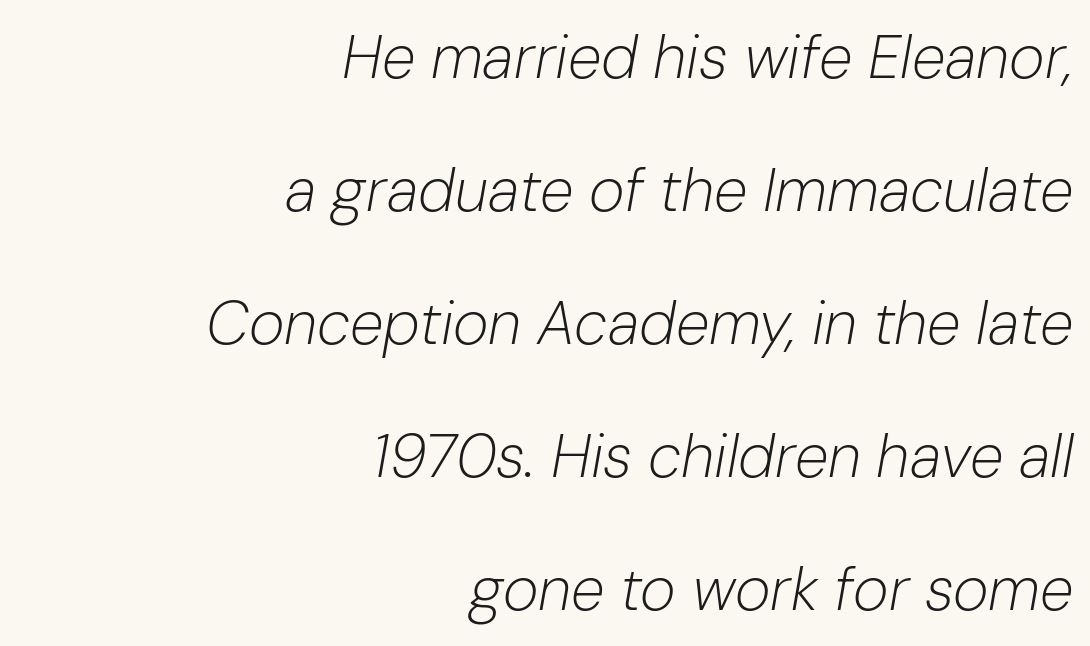
Think of a printed novel: that variable character pitch is what you see here. Slanted lettering throughout. Interline gaps are noticeably wide in this sample. The paragraph has a hard right edge and a soft left edge. Observe the ordinary spacing: letters are neighbours, not strangers.
